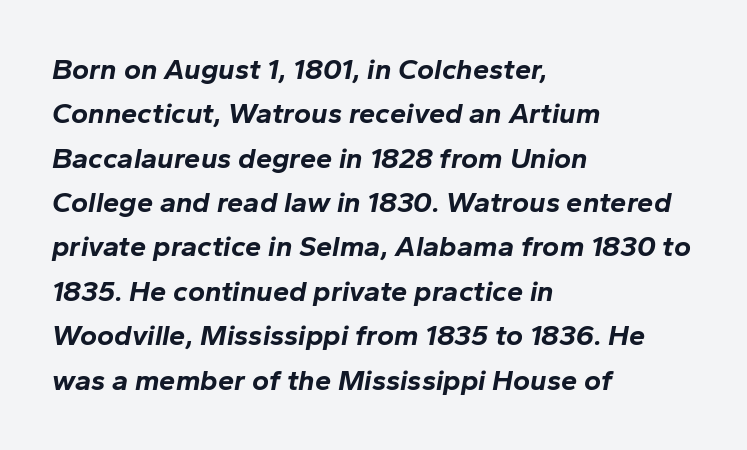
{"italic": "yes", "lean": "right", "slant_degrees": 10, "bold": "yes", "weight": "bold", "width": "normal", "stroke_contrast": "low", "x_height": "medium", "monospaced": "no", "underline": "no", "align": "left", "line_spacing": "normal", "line_spacing_ratio": 1.53, "letter_spacing": "normal", "letter_spacing_em": 0.0, "glyph_px": 29}
